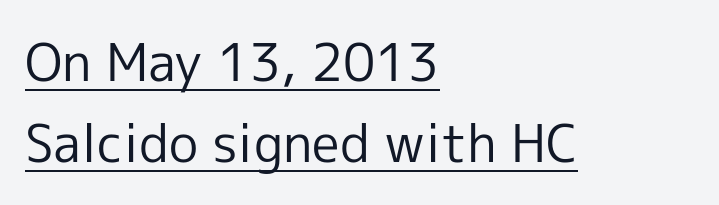
Q: Is the text bold? A: No.
Q: Is the text italic (slanted)? A: No, it is upright.
Q: Is the typeface a serif or a sans-serif typeface? A: Sans-serif.
Q: Is the text underlined? A: Yes.
Q: How is the paragraph aligned? A: Left-aligned.
Q: Is the spacing between letters normal or unusually wide? A: Normal.
Q: Is the spacing between lines tight, normal or loose? A: Normal.
Q: Width (condensed, normal, or wide)? A: Normal.
Q: x-height? A: Medium.
Q: Monospaced? A: No.
